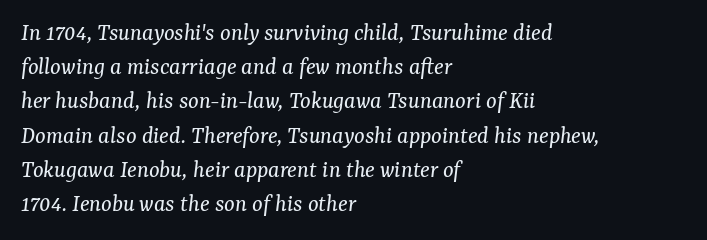
{"italic": "yes", "lean": "right", "slant_degrees": 7, "bold": "no", "underline": "no", "align": "left", "line_spacing": "normal", "line_spacing_ratio": 1.37, "letter_spacing": "normal", "letter_spacing_em": 0.0, "glyph_px": 25}
